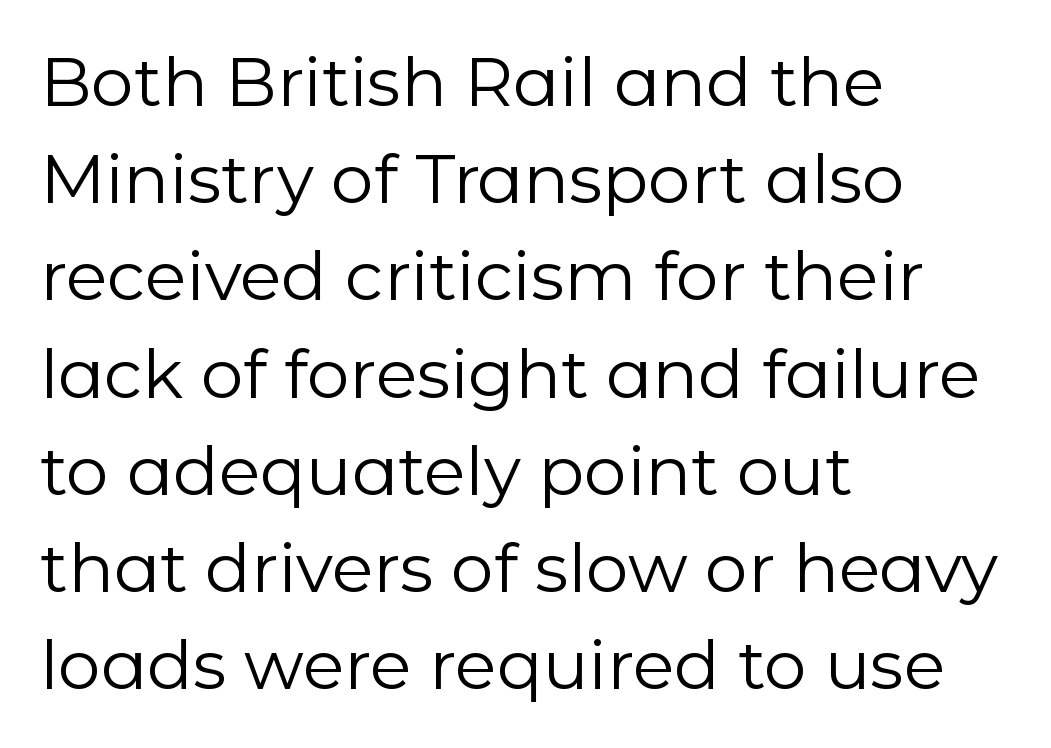
Do the characters align in a grid? No, the font is proportional. No feet cap the strokes, marking this as sans-serif type. The tracking reads as untouched default to a designer's eye. Honestly, the row spacing looks completely unremarkable. This rendering features lettering with no underline.
